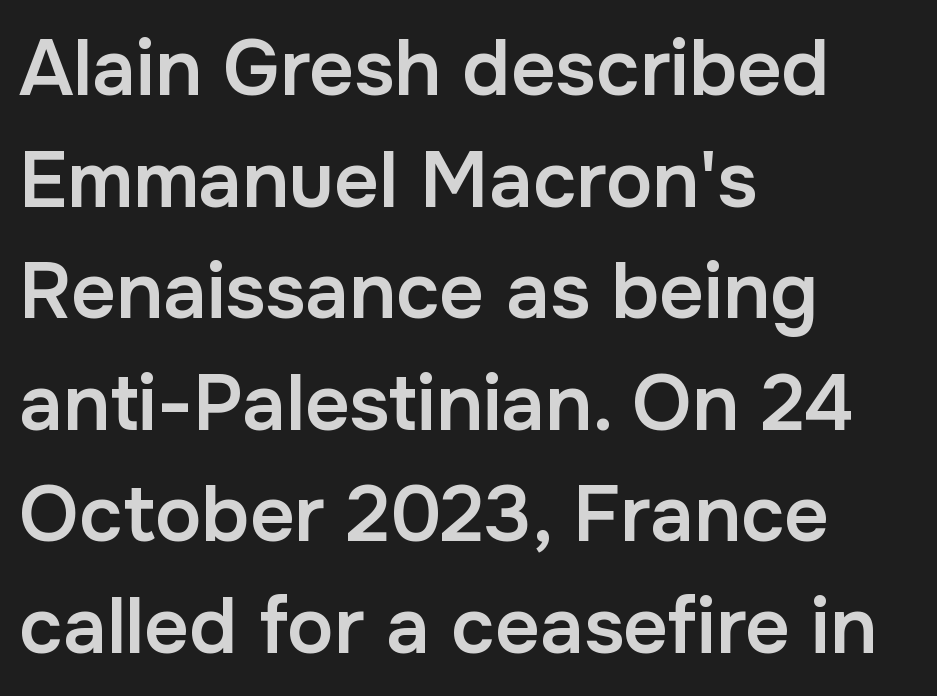
The image shows 78 px semibold sans-serif type, upright; set left-aligned, normal line spacing (1.43x), normal letter spacing, not underlined; low stroke contrast and a medium x-height.
